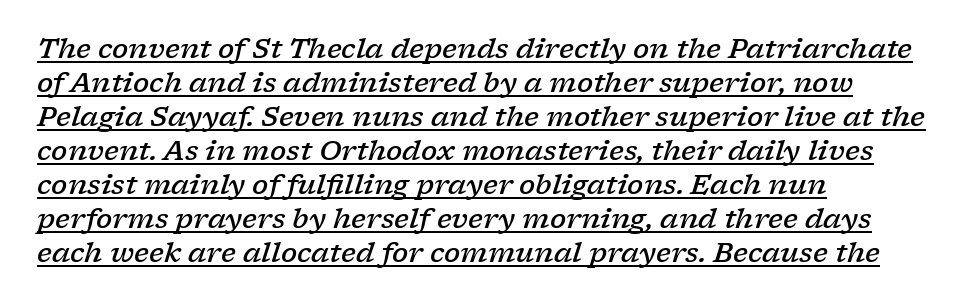
The image shows 27 px text type, italic (leaning right); set left-aligned, normal line spacing (1.26x), normal letter spacing, underlined.
